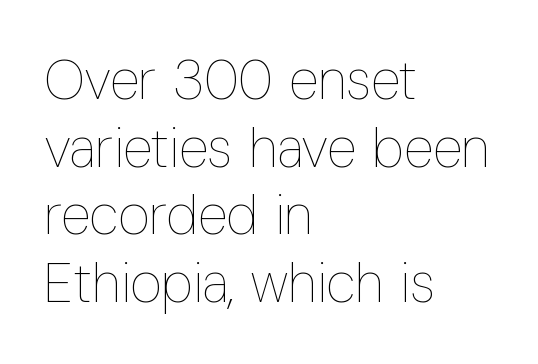
Nobody drew a line under any word here. Rendered with straight, roman letterforms. Layout note: lines flush left. This sample has the flowing, uneven cadence of proportional lettering. Students, note that the glyphs here touch the page at normal intervals.
